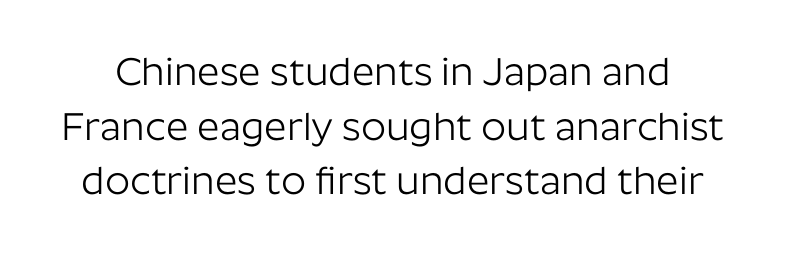
Q: Is the text bold? A: No.
Q: Is the text italic (slanted)? A: No, it is upright.
Q: Is the typeface a serif or a sans-serif typeface? A: Sans-serif.
Q: Is the text underlined? A: No.
Q: Is the spacing between letters normal or unusually wide? A: Normal.
Q: Is the spacing between lines tight, normal or loose? A: Normal.
Q: Width (condensed, normal, or wide)? A: Normal.
Q: Stroke contrast? A: Low.
Q: x-height? A: Medium.
Q: Monospaced? A: No.
